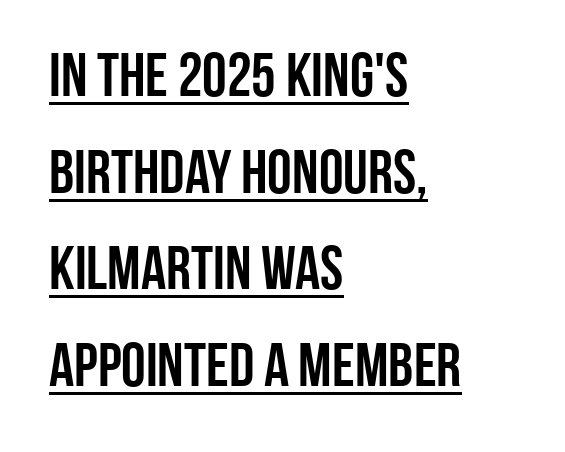
The image shows 62 px condensed sans-serif type, upright; set left-aligned, normal line spacing (1.56x), normal letter spacing, underlined; low stroke contrast and a large x-height.
